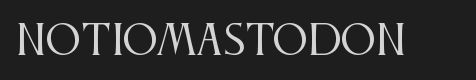
Q: Is the text bold? A: No.
Q: Is the text italic (slanted)? A: No, it is upright.
Q: Is the typeface a serif or a sans-serif typeface? A: Serif.
Q: Is the text underlined? A: No.
Q: Is the spacing between letters normal or unusually wide? A: Normal.
Q: Width (condensed, normal, or wide)? A: Condensed.
Q: Stroke contrast? A: Medium.
Q: x-height? A: Large.
Q: Monospaced? A: No.
